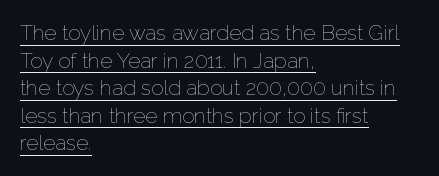
Here the glyphs are tracked normally, forming tight word shapes. This is underlined copy, the kind a proofreader might mark for attention. Posture: vertical. Notice how the passage keeps a crisp vertical edge on the left only.
